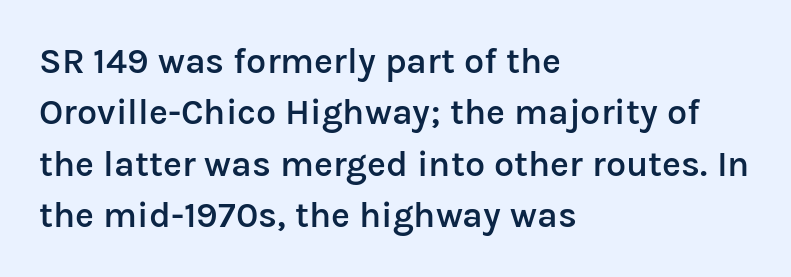
{"serif": "no", "italic": "no", "bold": "semi", "weight": "semibold", "width": "normal", "stroke_contrast": "low", "x_height": "medium", "monospaced": "no", "underline": "no", "align": "left", "line_spacing": "normal", "line_spacing_ratio": 1.43, "letter_spacing": "normal", "letter_spacing_em": 0.0, "glyph_px": 36}
